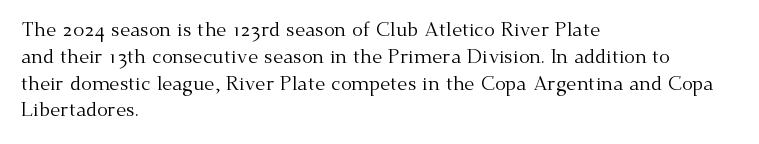
The image shows 20 px text type, upright; set left-aligned, normal line spacing (1.34x), normal letter spacing, not underlined.
